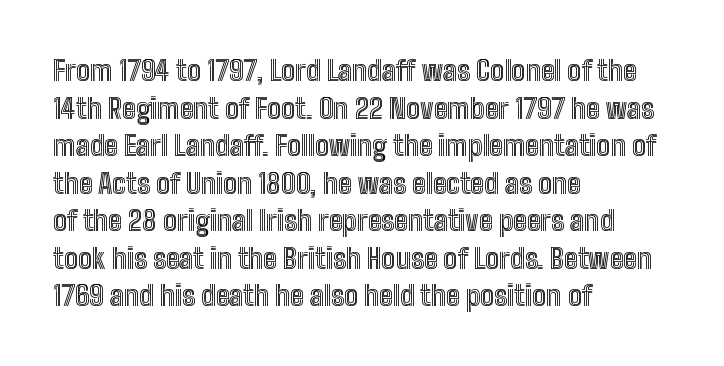
Q: Is the text italic (slanted)? A: No, it is upright.
Q: Is the text underlined? A: No.
Q: How is the paragraph aligned? A: Left-aligned.
Q: Is the spacing between letters normal or unusually wide? A: Normal.
Q: Is the spacing between lines tight, normal or loose? A: Normal.
Q: Width (condensed, normal, or wide)? A: Condensed.
Q: x-height? A: Medium.
Q: Monospaced? A: No.
